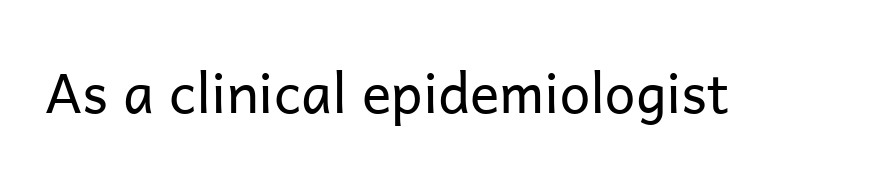
{"serif": "no", "italic": "no", "bold": "no", "weight": "regular", "width": "normal", "stroke_contrast": "low", "x_height": "medium", "monospaced": "no", "underline": "no", "letter_spacing": "normal", "letter_spacing_em": 0.0, "glyph_px": 55}
